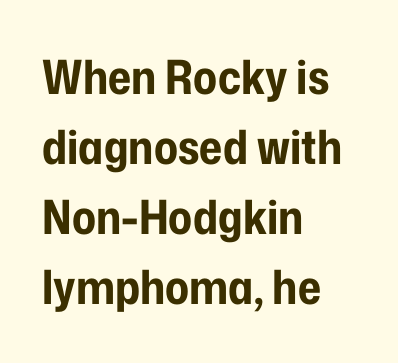
The image shows 47 px bold, condensed sans-serif type, upright; set left-aligned, normal line spacing (1.49x), normal letter spacing, not underlined; low stroke contrast and a medium x-height.
